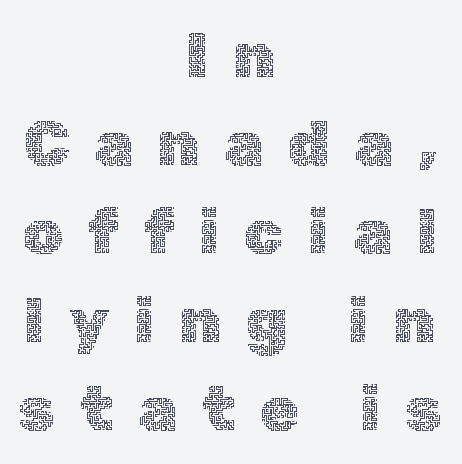
Q: Is the text bold? A: No.
Q: Is the text italic (slanted)? A: No, it is upright.
Q: Is the text underlined? A: No.
Q: How is the paragraph aligned? A: Centered.
Q: Is the spacing between letters normal or unusually wide? A: Unusually wide.
Q: Is the spacing between lines tight, normal or loose? A: Normal.
Q: Width (condensed, normal, or wide)? A: Normal.
Q: x-height? A: Medium.
Q: Monospaced? A: No.
